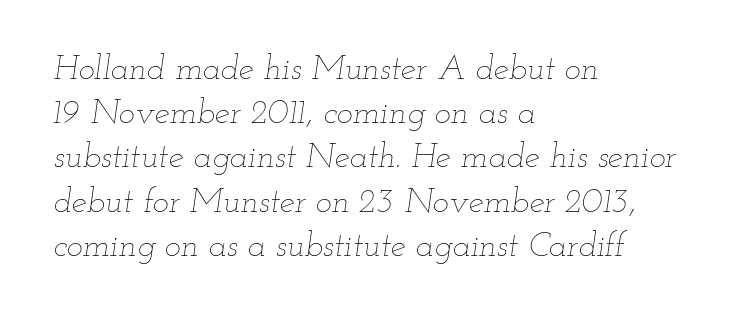
{"italic": "yes", "lean": "right", "slant_degrees": 12, "bold": "no", "weight": "thin", "width": "wide", "stroke_contrast": "low", "x_height": "small", "monospaced": "no", "underline": "no", "align": "left", "line_spacing": "normal", "line_spacing_ratio": 1.3, "letter_spacing": "normal", "letter_spacing_em": 0.0, "glyph_px": 34}
